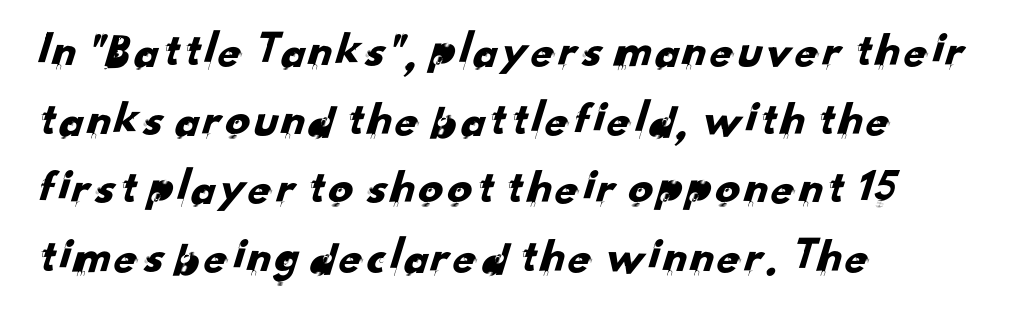
The image shows 49 px sans-serif type; set left-aligned, normal line spacing (1.4x), normal letter spacing, not underlined; low stroke contrast and a small x-height.
